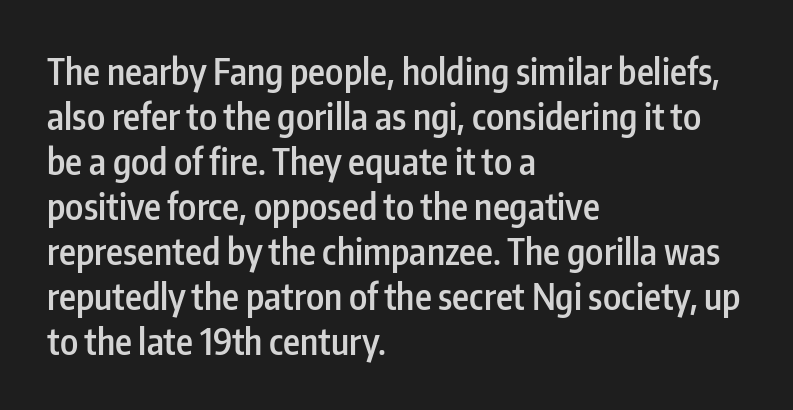
Q: Is the text bold? A: Semi-bold.
Q: Is the text italic (slanted)? A: No, it is upright.
Q: Is the typeface a serif or a sans-serif typeface? A: Sans-serif.
Q: Is the text underlined? A: No.
Q: How is the paragraph aligned? A: Left-aligned.
Q: Is the spacing between letters normal or unusually wide? A: Normal.
Q: Is the spacing between lines tight, normal or loose? A: Normal.
Q: Width (condensed, normal, or wide)? A: Condensed.
Q: Stroke contrast? A: Low.
Q: x-height? A: Medium.
Q: Monospaced? A: No.
